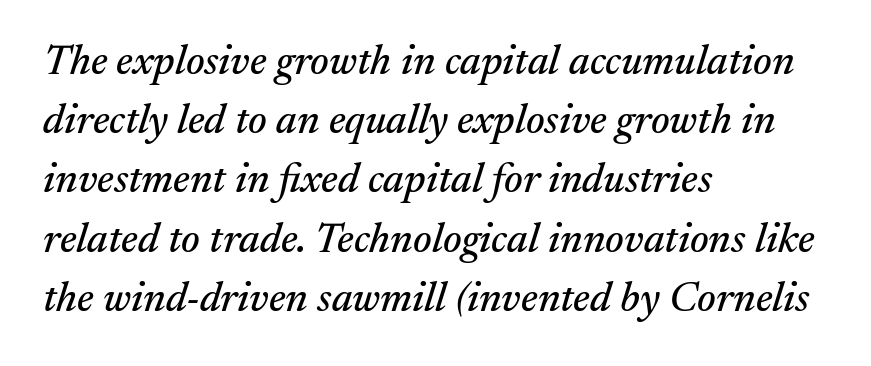
{"serif": "yes", "italic": "yes", "lean": "right", "slant_degrees": 17, "width": "normal", "stroke_contrast": "medium", "x_height": "medium", "monospaced": "no", "underline": "no", "align": "left", "line_spacing": "normal", "line_spacing_ratio": 1.41, "letter_spacing": "normal", "letter_spacing_em": 0.0, "glyph_px": 42}
